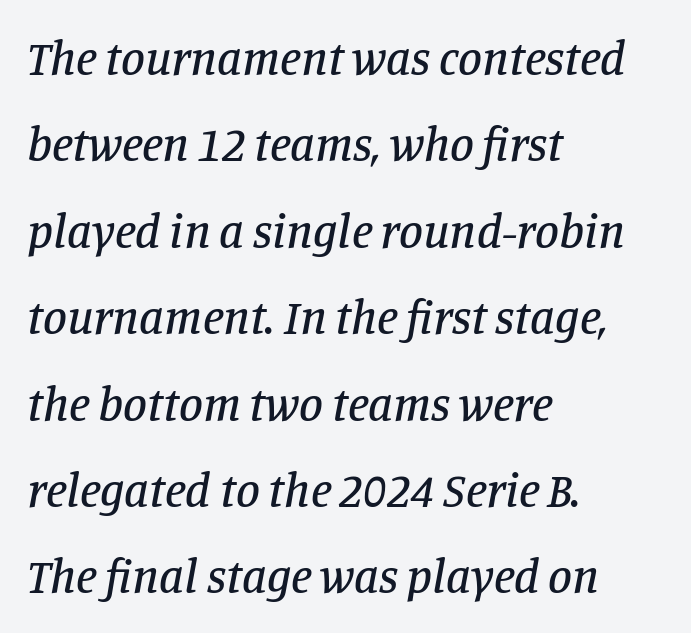
{"serif": "yes", "italic": "yes", "lean": "right", "slant_degrees": 11, "width": "normal", "stroke_contrast": "low", "x_height": "large", "monospaced": "no", "underline": "no", "align": "left", "line_spacing_ratio": 1.8, "letter_spacing": "normal", "letter_spacing_em": 0.0, "glyph_px": 48}
